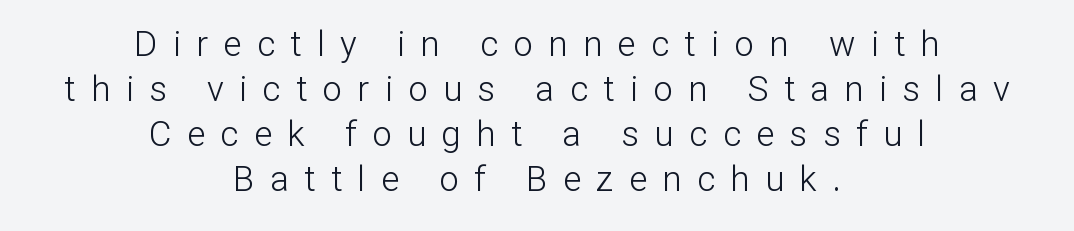
{"serif": "no", "italic": "no", "bold": "no", "weight": "light", "width": "normal", "stroke_contrast": "low", "x_height": "medium", "monospaced": "no", "underline": "no", "align": "center", "line_spacing": "normal", "line_spacing_ratio": 1.29, "letter_spacing": "wide", "letter_spacing_em": 0.44, "glyph_px": 35}
